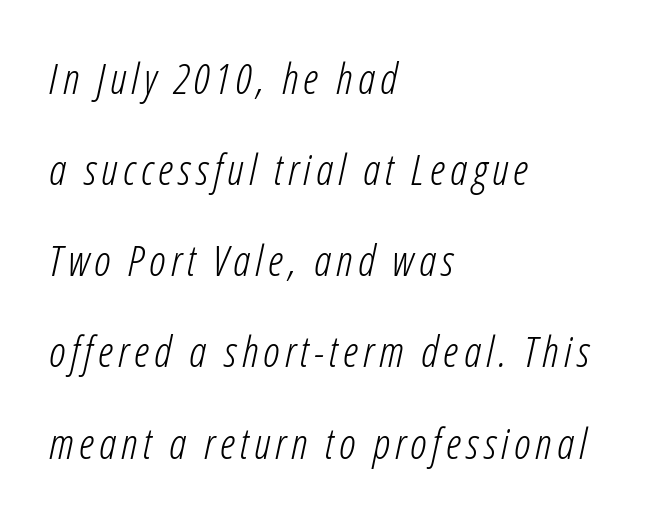
The image shows 43 px light, condensed type, italic (leaning right); set left-aligned, loose line spacing (2.12x), not underlined; low stroke contrast and a medium x-height.
